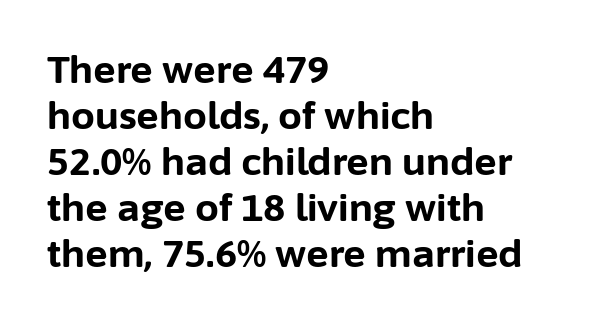
Q: Is the text bold? A: Yes.
Q: Is the text italic (slanted)? A: No, it is upright.
Q: Is the typeface a serif or a sans-serif typeface? A: Sans-serif.
Q: Is the text underlined? A: No.
Q: How is the paragraph aligned? A: Left-aligned.
Q: Is the spacing between letters normal or unusually wide? A: Normal.
Q: Width (condensed, normal, or wide)? A: Normal.
Q: Stroke contrast? A: Low.
Q: x-height? A: Medium.
Q: Monospaced? A: No.
